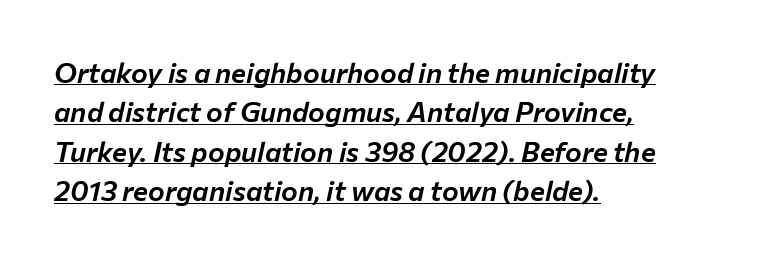
The image shows 28 px text type, italic (leaning right); set left-aligned, normal line spacing (1.41x), normal letter spacing, underlined; low stroke contrast and a medium x-height.
